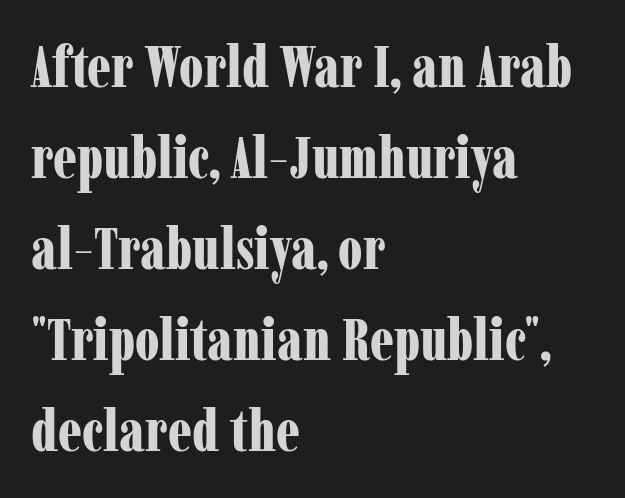
Q: Is the text bold? A: Yes.
Q: Is the text italic (slanted)? A: No, it is upright.
Q: Is the typeface a serif or a sans-serif typeface? A: Serif.
Q: Is the text underlined? A: No.
Q: How is the paragraph aligned? A: Left-aligned.
Q: Is the spacing between letters normal or unusually wide? A: Normal.
Q: Is the spacing between lines tight, normal or loose? A: Normal.
Q: Width (condensed, normal, or wide)? A: Condensed.
Q: Stroke contrast? A: Low.
Q: x-height? A: Medium.
Q: Monospaced? A: No.
